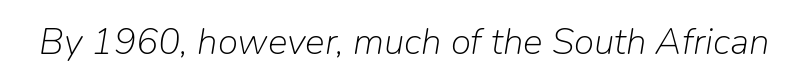
Is the stroke heavy? The answer is a plain regular-or-lighter. Glance below the letters and you will spot only blank space. Think of a printed novel: that variable character pitch is what you see here. Spacing between characters is what you'd get straight out of the box.
